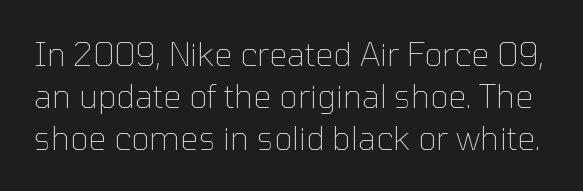
There is no visible air inserted between adjacent glyphs. Weight: in the light-to-regular range. This sample keeps an unexceptional amount of space between lines. The passage shown is typed in a proportional face where columns would drift. A typesetter would label this face a sans.
